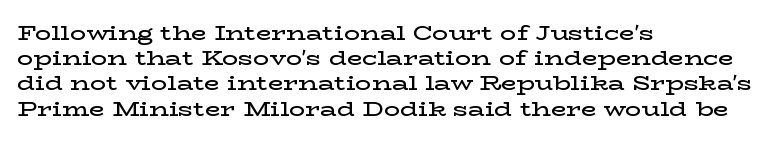
Caption: multi-line text, flush left, ragged right. Is the type bold? Partly — it's a semibold, heavier than regular but not fully bold. The rendering keeps characters at their native spacing. Is there any slant? The stems are plumb. Compared with typical paragraphs, the rows here are spaced about the same.
